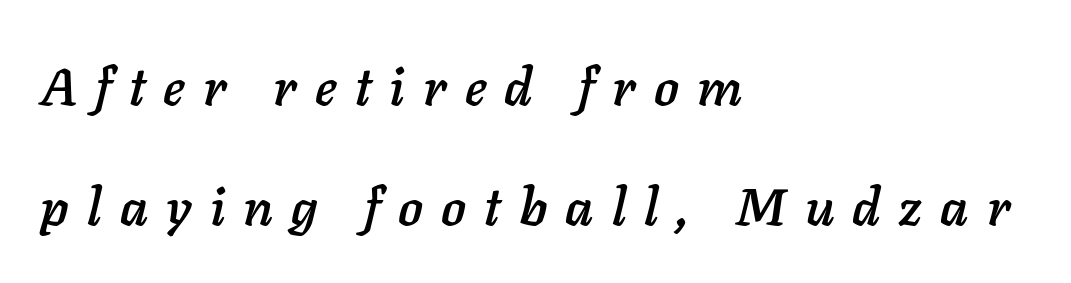
Q: Is the text italic (slanted)? A: Yes, it leans right by about 11 degrees.
Q: Is the text underlined? A: No.
Q: How is the paragraph aligned? A: Left-aligned.
Q: Is the spacing between letters normal or unusually wide? A: Unusually wide.
Q: Is the spacing between lines tight, normal or loose? A: Loose.
Q: Width (condensed, normal, or wide)? A: Normal.
Q: Stroke contrast? A: Low.
Q: x-height? A: Medium.
Q: Monospaced? A: No.
